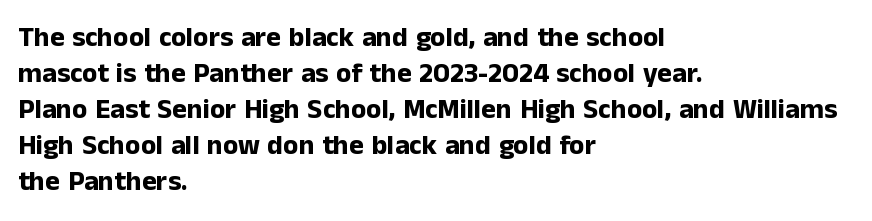
Q: Is the text bold? A: Yes.
Q: Is the text italic (slanted)? A: No, it is upright.
Q: Is the typeface a serif or a sans-serif typeface? A: Sans-serif.
Q: Is the text underlined? A: No.
Q: How is the paragraph aligned? A: Left-aligned.
Q: Is the spacing between letters normal or unusually wide? A: Normal.
Q: Is the spacing between lines tight, normal or loose? A: Normal.
Q: Width (condensed, normal, or wide)? A: Normal.
Q: Stroke contrast? A: Low.
Q: x-height? A: Medium.
Q: Monospaced? A: No.
